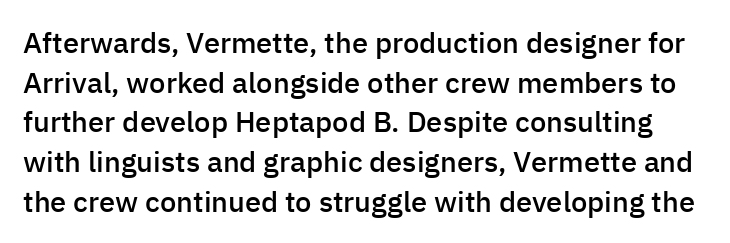
{"serif": "no", "italic": "no", "bold": "semi", "weight": "semibold", "width": "normal", "stroke_contrast": "low", "x_height": "medium", "monospaced": "no", "underline": "no", "line_spacing": "normal", "line_spacing_ratio": 1.37, "letter_spacing": "normal", "letter_spacing_em": 0.0, "glyph_px": 29}
